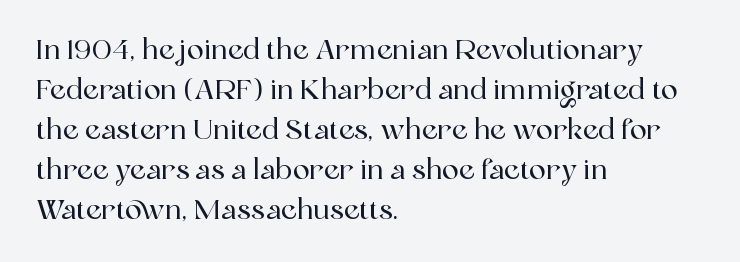
The glyphs in this specimen are seriffed. Honestly, the letter spacing is just normal — you wouldn't notice it. No italicization has been applied; the sample stays upright. Character widths vary here, with narrow letters taking less room than wide ones.
